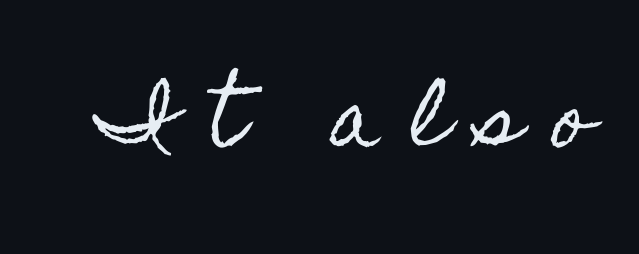
Between one letter and the next there's a generous, obvious gap. A clean baseline with only descenders dipping below it. Note the varied advance widths — an 'i' is clearly narrower than an 'm'.
